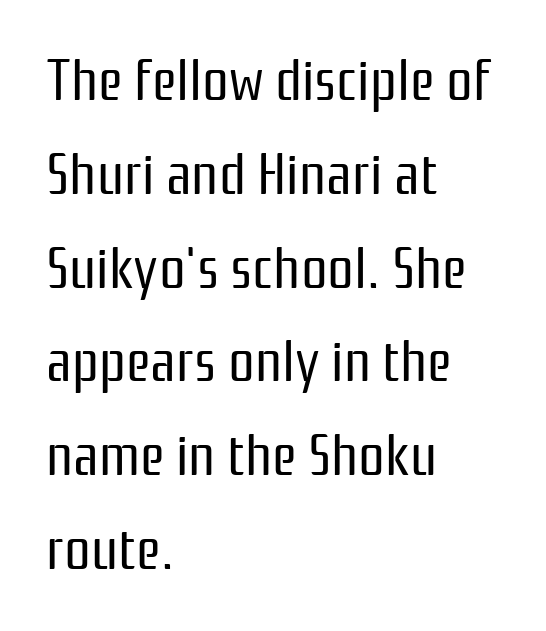
Does the leading feel generous? No, just average. The lettering holds an erect, upright posture throughout. Tracking value appears to be zero — textbook default spacing. The face used here is proportionally spaced, like ordinary book or web type. Observe the absence of serifs on each vertical stroke in this sample. One-word summary of the alignment: left.
